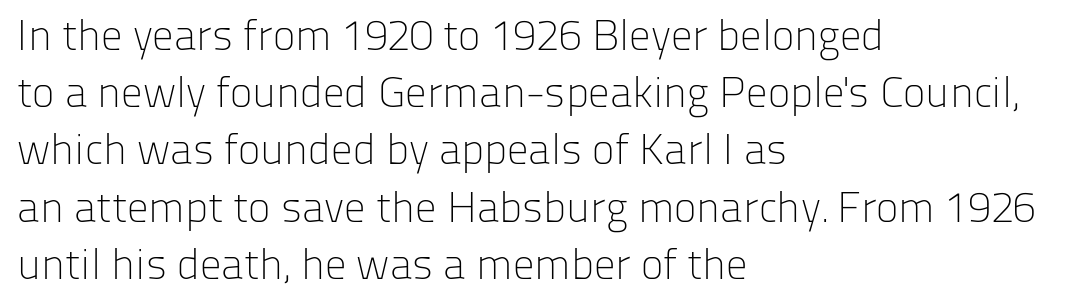
The image shows 43 px light sans-serif type, upright; set left-aligned, normal line spacing (1.33x), normal letter spacing, not underlined; low stroke contrast and a medium x-height.
